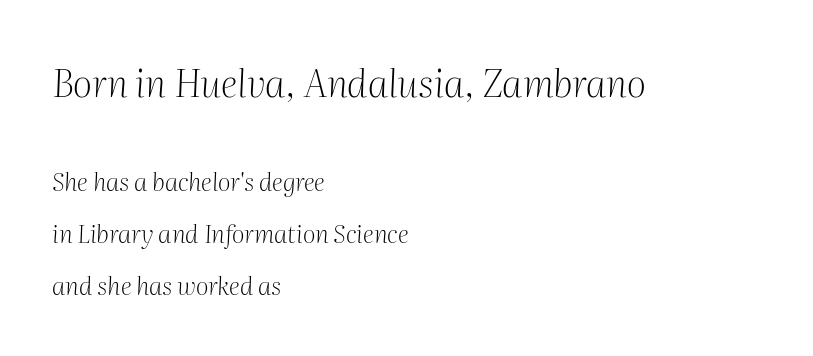
Do the characters align in a grid? No, the font is proportional. This rendering leaves character spacing at its baseline value. Posture: slanted. A quiet, ordinary-to-light weight characterises the typeface.
